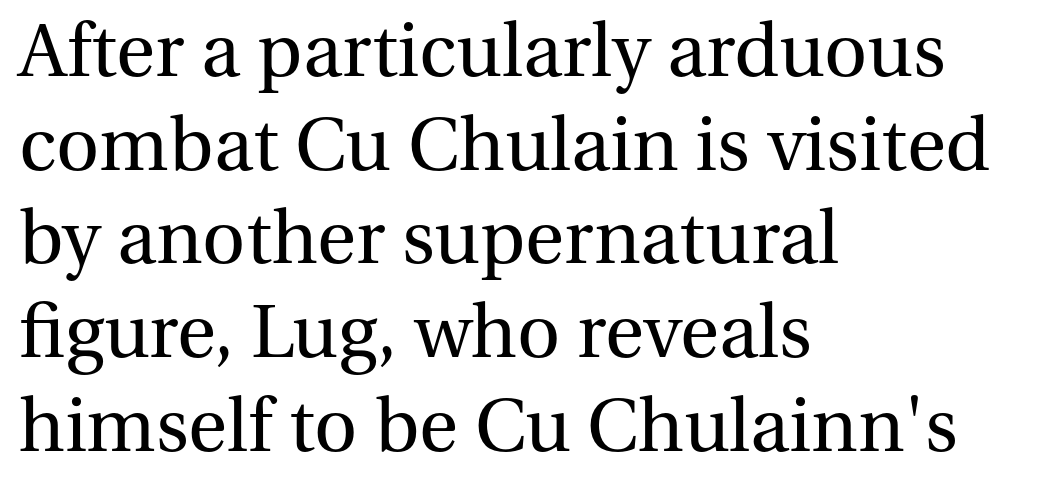
The image shows 75 px regular-weight serif type, upright; set left-aligned, normal line spacing (1.25x), normal letter spacing, not underlined; medium stroke contrast and a medium x-height.
